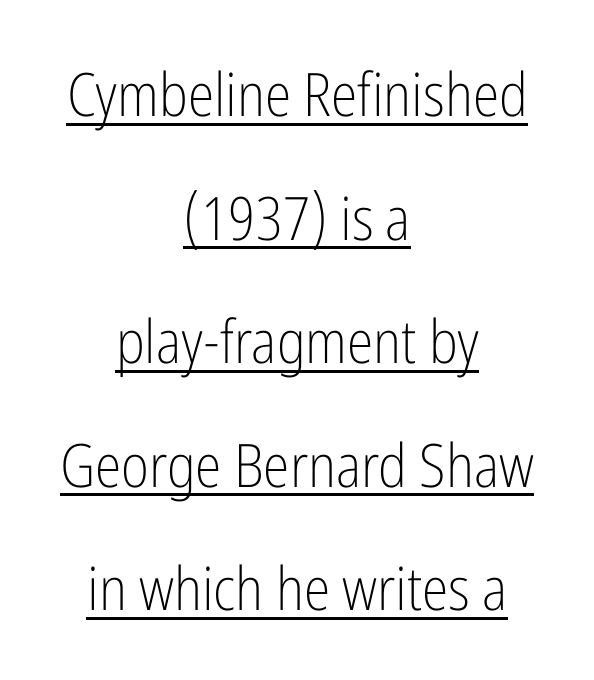
Q: Is the text bold? A: No.
Q: Is the text italic (slanted)? A: No, it is upright.
Q: Is the typeface a serif or a sans-serif typeface? A: Sans-serif.
Q: Is the text underlined? A: Yes.
Q: How is the paragraph aligned? A: Centered.
Q: Is the spacing between letters normal or unusually wide? A: Normal.
Q: Is the spacing between lines tight, normal or loose? A: Loose.
Q: Width (condensed, normal, or wide)? A: Condensed.
Q: Stroke contrast? A: Low.
Q: x-height? A: Medium.
Q: Monospaced? A: No.
